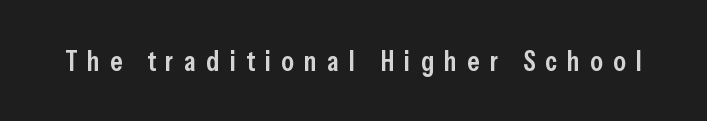
Q: Is the text bold? A: Semi-bold.
Q: Is the text italic (slanted)? A: No, it is upright.
Q: Is the typeface a serif or a sans-serif typeface? A: Sans-serif.
Q: Is the text underlined? A: No.
Q: Is the spacing between letters normal or unusually wide? A: Unusually wide.
Q: Width (condensed, normal, or wide)? A: Condensed.
Q: Stroke contrast? A: Low.
Q: x-height? A: Medium.
Q: Monospaced? A: No.
